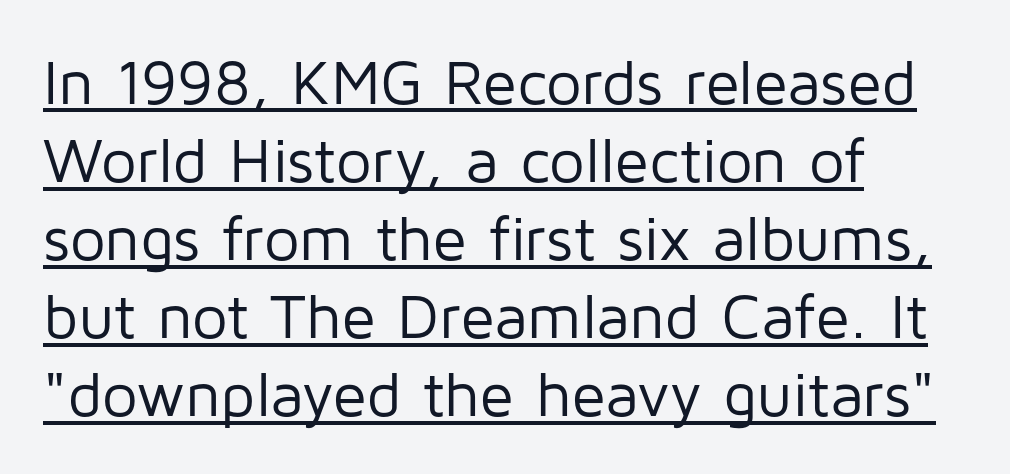
{"serif": "no", "italic": "no", "bold": "no", "weight": "regular", "width": "normal", "stroke_contrast": "low", "x_height": "medium", "monospaced": "no", "underline": "yes", "align": "left", "line_spacing_ratio": 1.24, "letter_spacing": "normal", "letter_spacing_em": 0.0, "glyph_px": 63}
